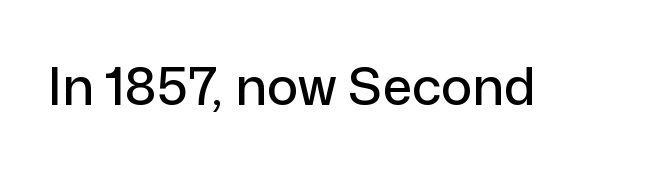
{"serif": "no", "italic": "no", "width": "normal", "stroke_contrast": "low", "x_height": "medium", "monospaced": "no", "underline": "no", "letter_spacing": "normal", "letter_spacing_em": 0.0, "glyph_px": 52}
